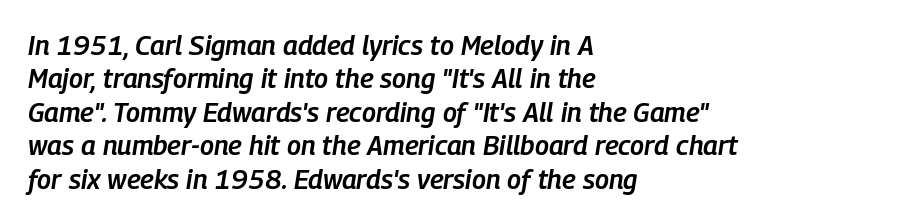
Q: Is the text bold? A: Semi-bold.
Q: Is the text italic (slanted)? A: Yes, it leans right by about 9 degrees.
Q: Is the text underlined? A: No.
Q: How is the paragraph aligned? A: Left-aligned.
Q: Is the spacing between letters normal or unusually wide? A: Normal.
